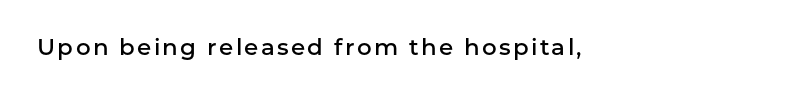
{"italic": "no", "bold": "semi", "underline": "no", "glyph_px": 23}
